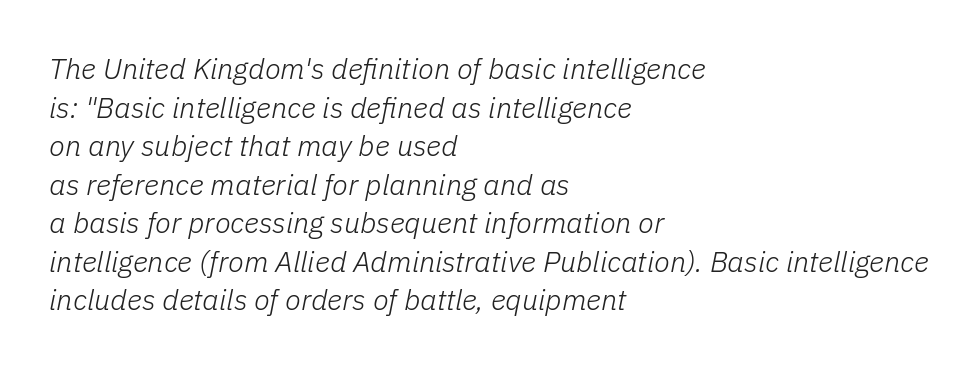
{"italic": "yes", "lean": "right", "slant_degrees": 11, "bold": "no", "weight": "light", "width": "normal", "stroke_contrast": "low", "x_height": "medium", "monospaced": "no", "underline": "no", "align": "left", "line_spacing": "normal", "line_spacing_ratio": 1.33, "letter_spacing": "normal", "letter_spacing_em": 0.0, "glyph_px": 29}
